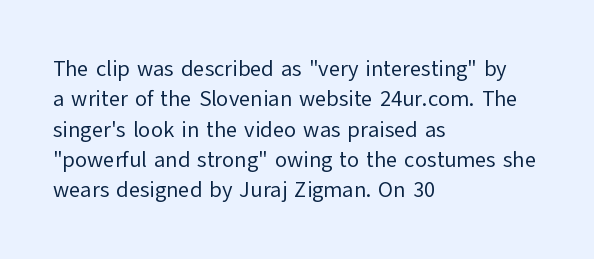
Q: Is the text bold? A: No.
Q: Is the text italic (slanted)? A: No, it is upright.
Q: Is the text underlined? A: No.
Q: How is the paragraph aligned? A: Left-aligned.
Q: Is the spacing between letters normal or unusually wide? A: Normal.
Q: Is the spacing between lines tight, normal or loose? A: Normal.
